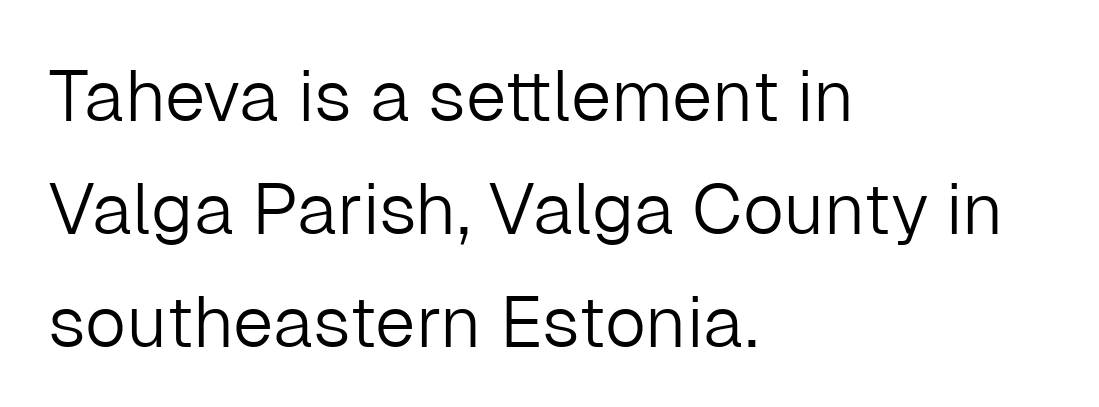
The image shows 72 px light sans-serif type, upright; set left-aligned, normal line spacing (1.57x), normal letter spacing, not underlined; low stroke contrast and a medium x-height.
